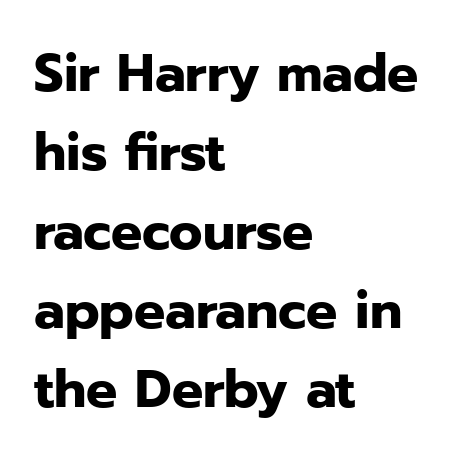
Q: Is the text bold? A: Yes.
Q: Is the text italic (slanted)? A: No, it is upright.
Q: Is the typeface a serif or a sans-serif typeface? A: Sans-serif.
Q: Is the text underlined? A: No.
Q: How is the paragraph aligned? A: Left-aligned.
Q: Is the spacing between letters normal or unusually wide? A: Normal.
Q: Is the spacing between lines tight, normal or loose? A: Normal.
Q: Width (condensed, normal, or wide)? A: Normal.
Q: Stroke contrast? A: Low.
Q: x-height? A: Medium.
Q: Monospaced? A: No.
